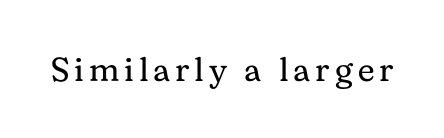
Is there any slant? The stems are plumb. The weight would be labelled regular, book, light, or lighter still. No word sits above an underline. The passage shown is typeset with a serif family. Note the varied advance widths — an 'i' is clearly narrower than an 'm'.
